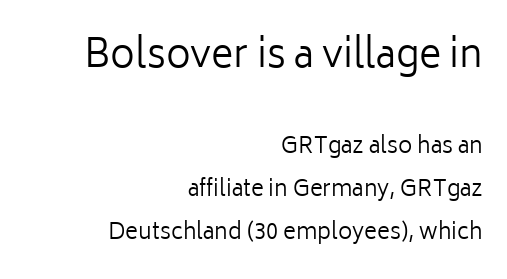
Typographically, this falls in the sans-serif category. All the whitespace from short lines collects on the left. Ink coverage per letter is moderate at most. Of the two passages, the one on top uses the larger point size. The rendering uses natural spacing where letterforms have individual widths.
